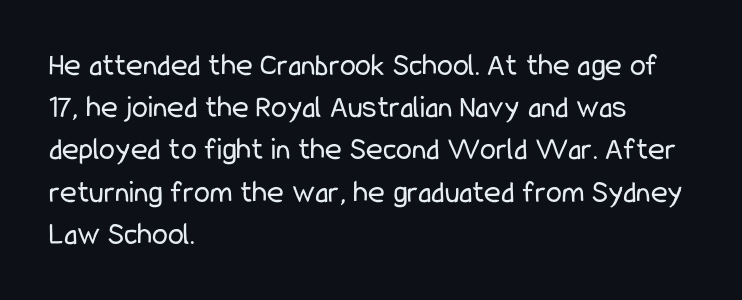
The image shows 32 px regular-weight, condensed sans-serif type, upright; set left-aligned, normal line spacing (1.32x), normal letter spacing, not underlined; low stroke contrast and a medium x-height.
